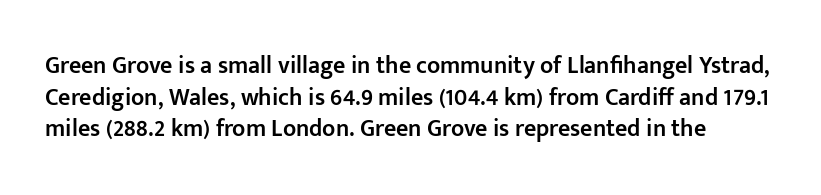
Q: Is the text bold? A: Semi-bold.
Q: Is the text italic (slanted)? A: No, it is upright.
Q: Is the text underlined? A: No.
Q: Is the spacing between letters normal or unusually wide? A: Normal.
Q: Is the spacing between lines tight, normal or loose? A: Normal.
